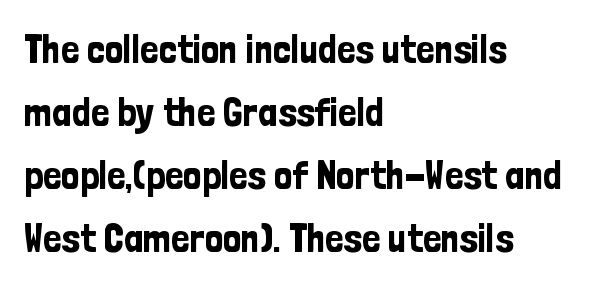
Q: Is the text italic (slanted)? A: No, it is upright.
Q: Is the typeface a serif or a sans-serif typeface? A: Sans-serif.
Q: Is the text underlined? A: No.
Q: How is the paragraph aligned? A: Left-aligned.
Q: Is the spacing between letters normal or unusually wide? A: Normal.
Q: Is the spacing between lines tight, normal or loose? A: Normal.
Q: Width (condensed, normal, or wide)? A: Condensed.
Q: Stroke contrast? A: Low.
Q: x-height? A: Medium.
Q: Monospaced? A: No.
